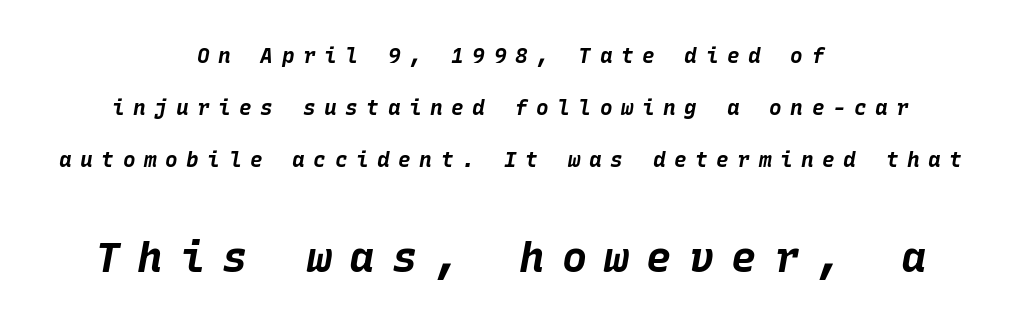
Q: Is the text bold? A: Yes.
Q: Is the text italic (slanted)? A: Yes, it leans right by about 10 degrees.
Q: Is the text underlined? A: No.
Q: How is the paragraph aligned? A: Centered.
Q: Is the spacing between letters normal or unusually wide? A: Unusually wide.
Q: Is the spacing between lines tight, normal or loose? A: Loose.
Q: Which block of text is set in a larger size, the first (top) or the second (bottom)? A: The second (bottom) one.
Q: Width (condensed, normal, or wide)? A: Normal.
Q: Stroke contrast? A: Low.
Q: x-height? A: Large.
Q: Monospaced? A: Yes.
